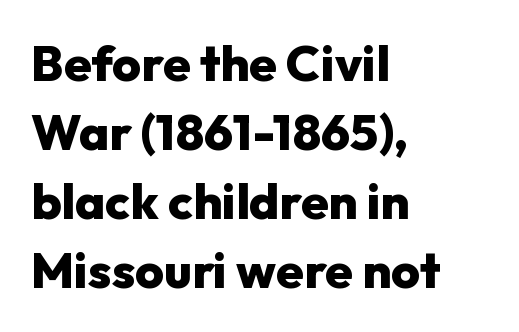
The image shows 50 px heavy sans-serif type, upright; set left-aligned, normal line spacing (1.38x), normal letter spacing, not underlined; low stroke contrast and a medium x-height.
